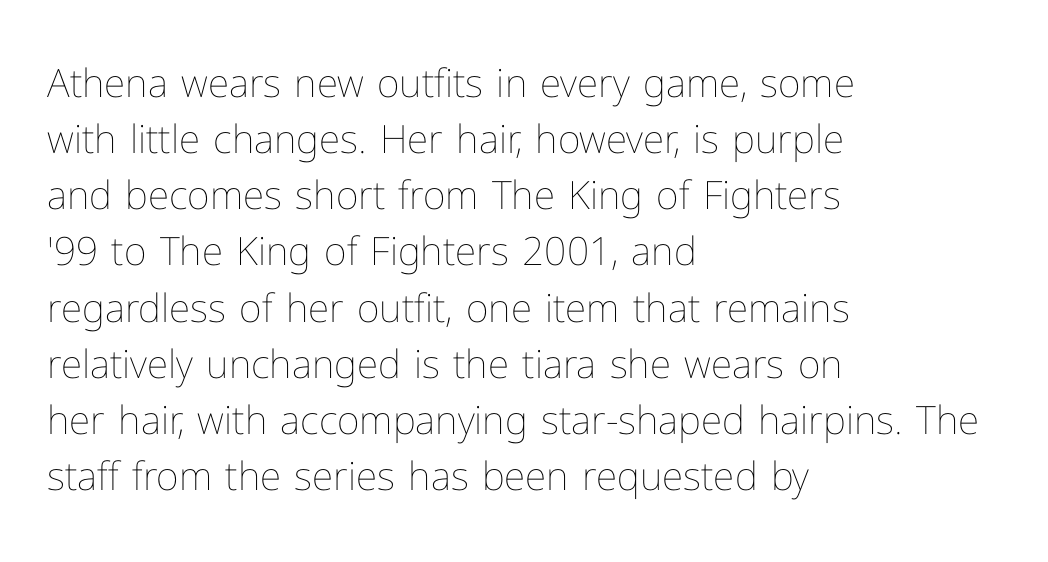
Q: Is the text bold? A: No.
Q: Is the text italic (slanted)? A: No, it is upright.
Q: Is the text underlined? A: No.
Q: How is the paragraph aligned? A: Left-aligned.
Q: Is the spacing between letters normal or unusually wide? A: Normal.
Q: Is the spacing between lines tight, normal or loose? A: Normal.
Q: Width (condensed, normal, or wide)? A: Normal.
Q: Stroke contrast? A: Low.
Q: x-height? A: Medium.
Q: Monospaced? A: No.
